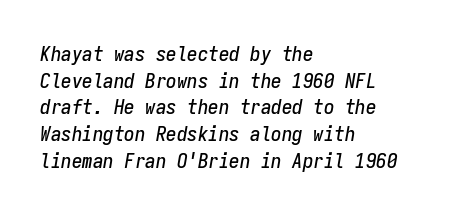
The rendering keeps characters at their native spacing. A clean baseline with only descenders dipping below it. Line spacing here is normal. The face used here has a pronounced slope to its letters. Leftover space on each line is placed entirely after the last word.
